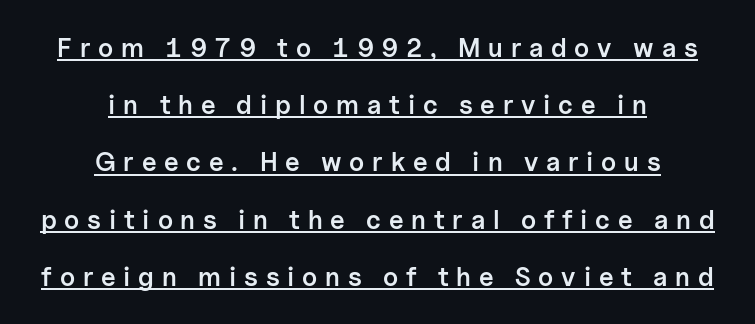
Q: Is the text bold? A: Semi-bold.
Q: Is the text italic (slanted)? A: No, it is upright.
Q: Is the text underlined? A: Yes.
Q: How is the paragraph aligned? A: Centered.
Q: Is the spacing between letters normal or unusually wide? A: Unusually wide.
Q: Is the spacing between lines tight, normal or loose? A: Loose.
